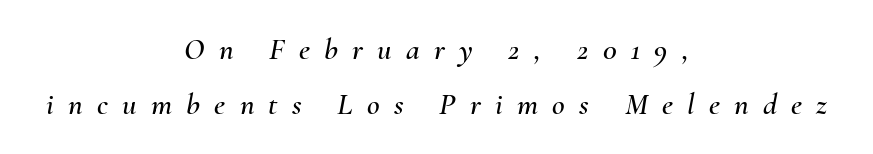
Q: Is the text italic (slanted)? A: Yes, it leans right by about 10 degrees.
Q: Is the text underlined? A: No.
Q: How is the paragraph aligned? A: Centered.
Q: Is the spacing between letters normal or unusually wide? A: Unusually wide.
Q: Width (condensed, normal, or wide)? A: Normal.
Q: Stroke contrast? A: Medium.
Q: x-height? A: Small.
Q: Monospaced? A: No.
